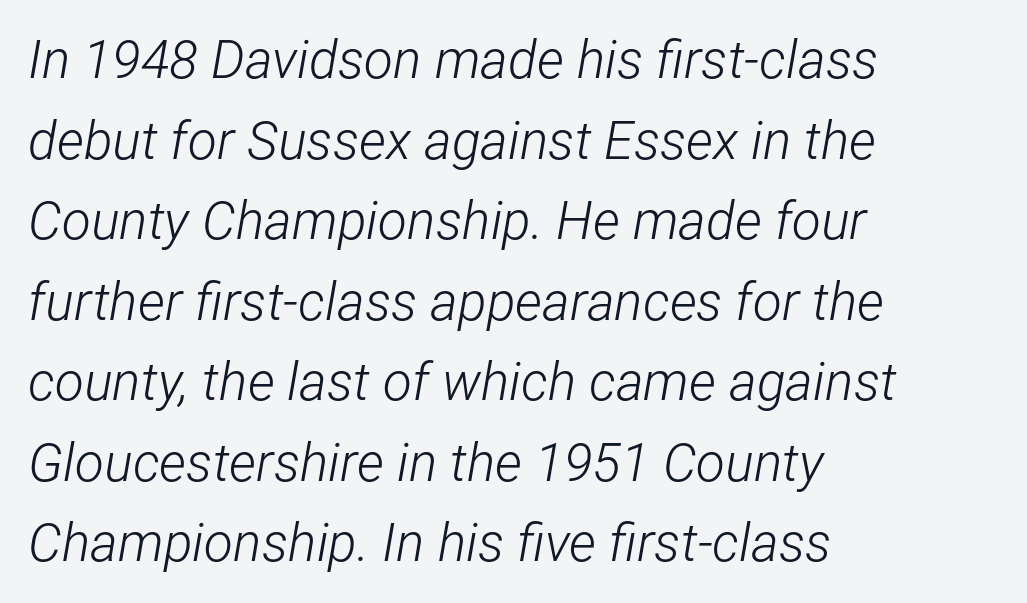
The image shows 53 px light, condensed type, italic (leaning right); set left-aligned, normal line spacing (1.52x), normal letter spacing, not underlined; low stroke contrast and a medium x-height.
